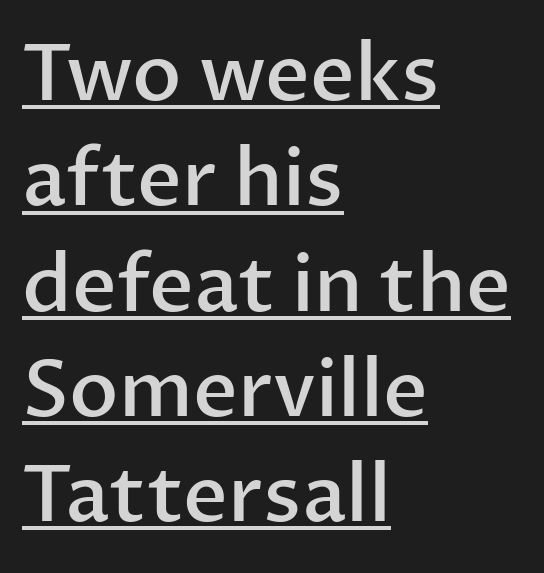
The image shows 78 px semibold sans-serif type, upright; set left-aligned, normal line spacing (1.35x), normal letter spacing, underlined; low stroke contrast and a medium x-height.
